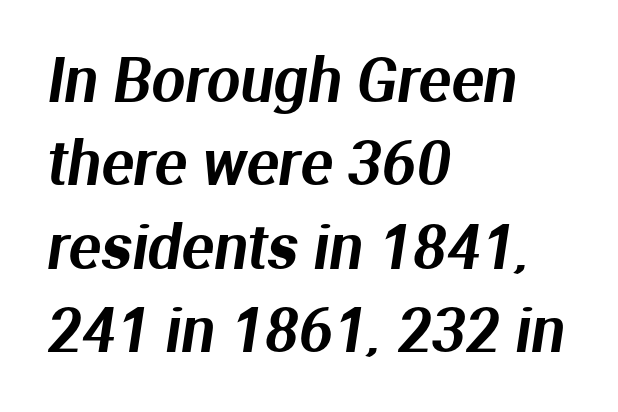
Q: Is the typeface a serif or a sans-serif typeface? A: Sans-serif.
Q: Is the text underlined? A: No.
Q: How is the paragraph aligned? A: Left-aligned.
Q: Is the spacing between letters normal or unusually wide? A: Normal.
Q: Is the spacing between lines tight, normal or loose? A: Normal.
Q: Width (condensed, normal, or wide)? A: Normal.
Q: Stroke contrast? A: Medium.
Q: x-height? A: Medium.
Q: Monospaced? A: No.
